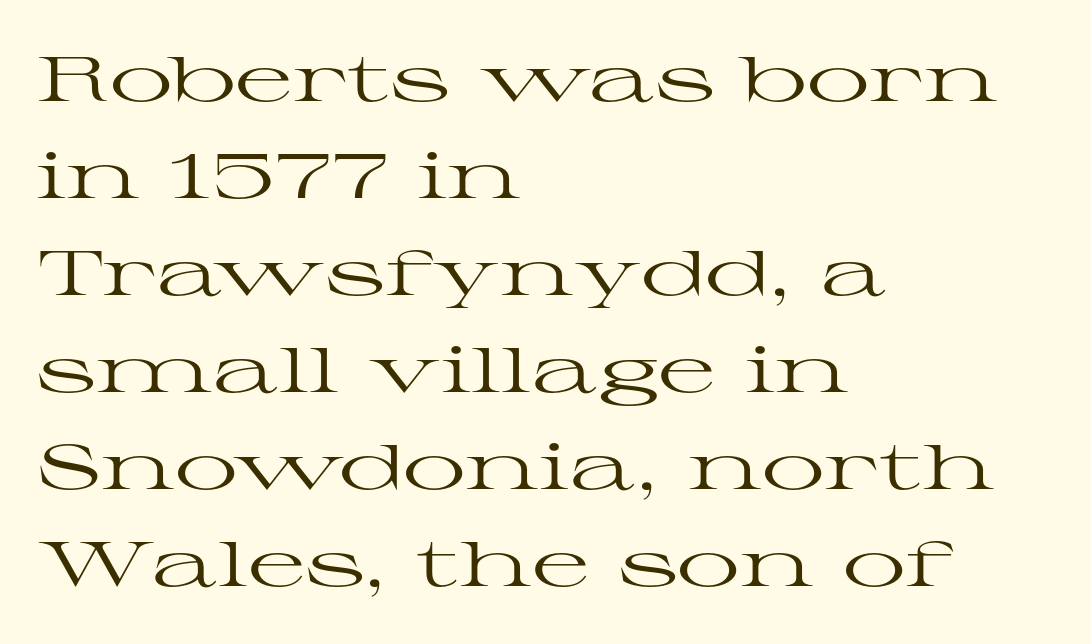
Italic? Not at all — the glyphs are vertical. Weight: in the light-to-regular range. A serif font was chosen for this passage. Type without underlining.
